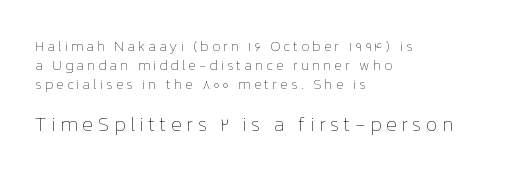
{"italic": "no", "bold": "no", "underline": "no", "align": "left", "line_spacing": "normal", "line_spacing_ratio": 1.36, "letter_spacing": "wide", "letter_spacing_em": 0.22, "larger_block": "second", "size_ratio": 1.43, "glyph_px": 20}
